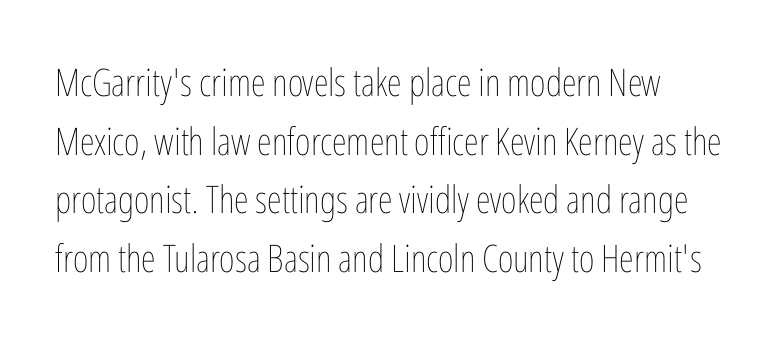
{"italic": "no", "bold": "no", "weight": "thin", "width": "condensed", "stroke_contrast": "low", "x_height": "medium", "monospaced": "no", "underline": "no", "align": "left", "line_spacing": "normal", "line_spacing_ratio": 1.54, "letter_spacing": "normal", "letter_spacing_em": 0.0, "glyph_px": 38}
